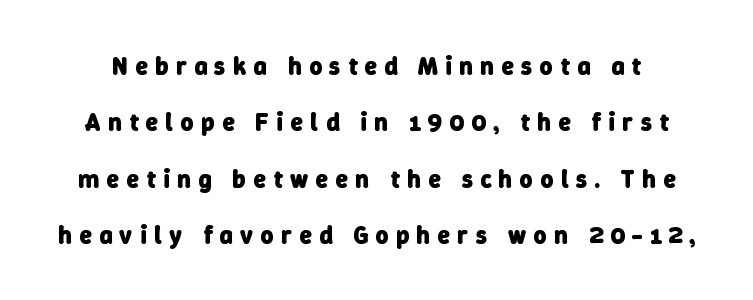
The horizontal fit of the characters is loose and conspicuously gappy. Interline gaps are noticeably wide in this sample. Bold? Absolutely — the strokes are thick and heavy. Check under the words: just untouched page.
